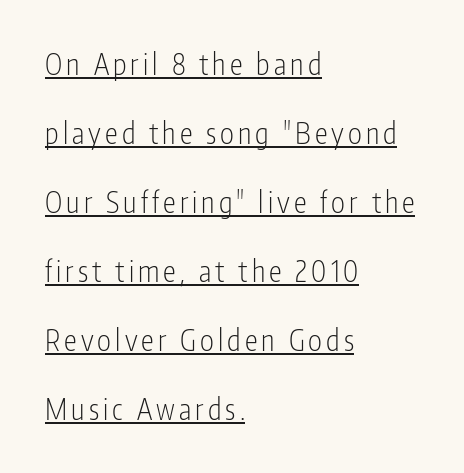
The image shows 29 px light, condensed sans-serif type, upright; set left-aligned, loose line spacing (2.38x), underlined; low stroke contrast and a medium x-height.
